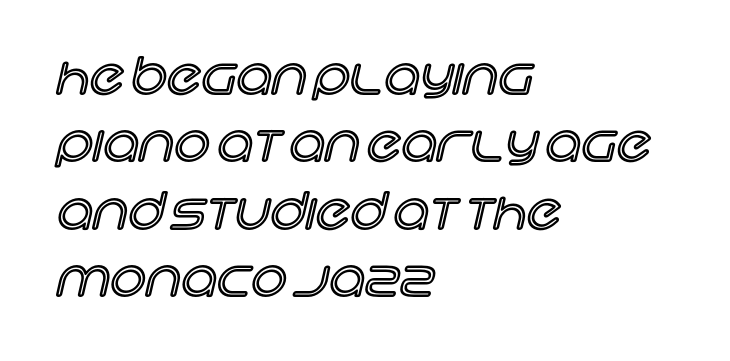
Q: Is the text italic (slanted)? A: Yes.
Q: Is the text underlined? A: No.
Q: How is the paragraph aligned? A: Left-aligned.
Q: Is the spacing between letters normal or unusually wide? A: Normal.
Q: Is the spacing between lines tight, normal or loose? A: Normal.
Q: Width (condensed, normal, or wide)? A: Normal.
Q: x-height? A: Large.
Q: Monospaced? A: No.
